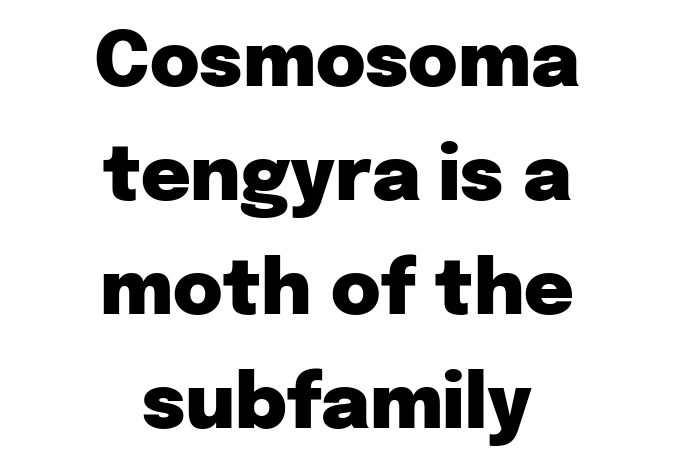
The image shows 76 px heavy sans-serif type, upright; set centered, normal line spacing (1.5x), normal letter spacing, not underlined; low stroke contrast and a medium x-height.
